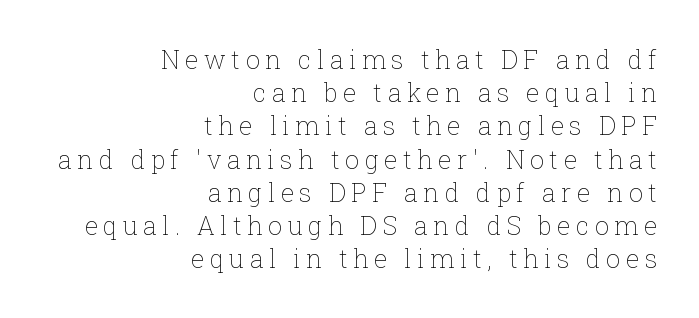
Caption: multi-line text, flush right, ragged left. Is this a heavy cut? Hardly; it is regular or lighter. A typesetter would mark this as roman, not italic. Rows of type keep a routine distance in the vertical direction. Substantial extra tracking has been applied to these lines. Decoration check: the copy has no underline.
